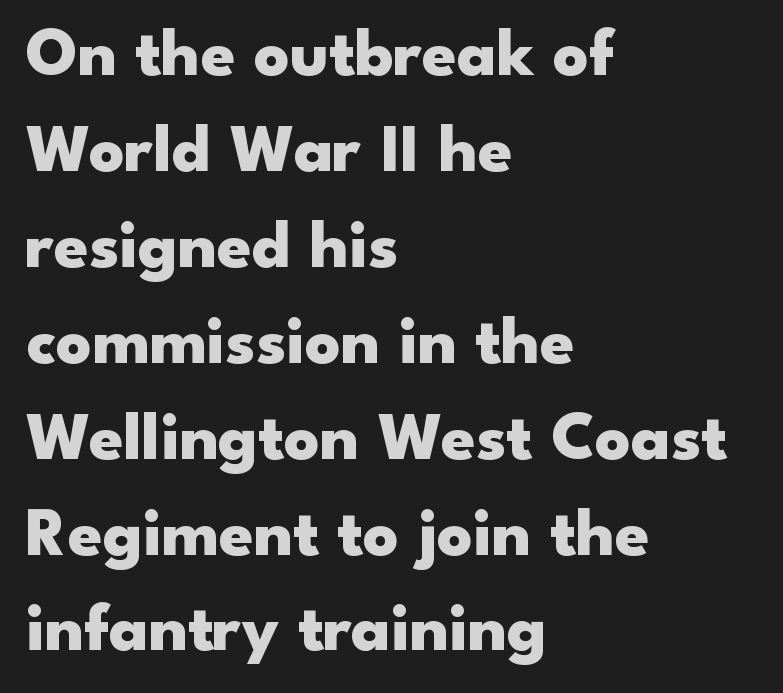
The image shows 69 px heavy, wide sans-serif type, upright; set left-aligned, normal line spacing (1.39x), normal letter spacing, not underlined; low stroke contrast and a small x-height.
